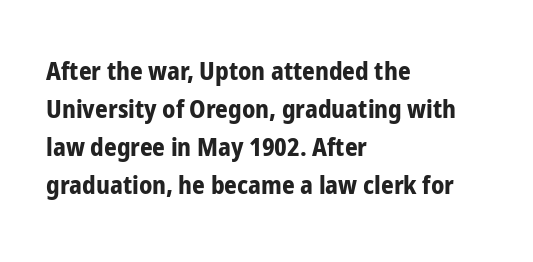
Q: Is the text bold? A: Yes.
Q: Is the text italic (slanted)? A: No, it is upright.
Q: Is the text underlined? A: No.
Q: How is the paragraph aligned? A: Left-aligned.
Q: Is the spacing between letters normal or unusually wide? A: Normal.
Q: Is the spacing between lines tight, normal or loose? A: Normal.
